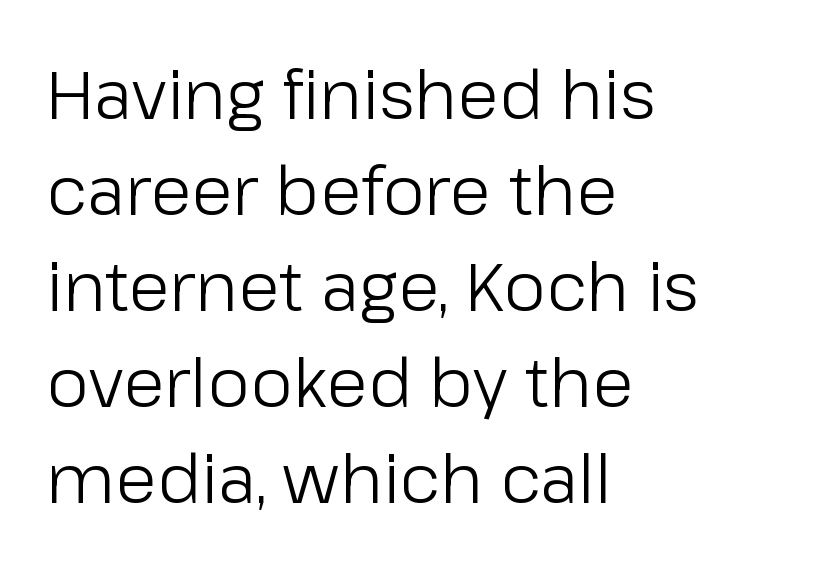
The glyphs in this specimen are sans serif. This reads as an unemphasized weight, regular at the heaviest. These lines stack with their left ends in a neat column. This is the regular roman posture of the typeface. The leading is moderate, giving the passage an even texture. A typesetter would call this proportional, since set widths differ per character.
